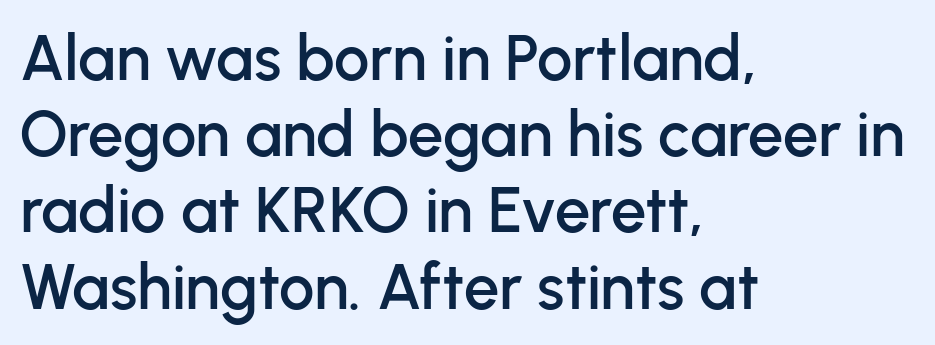
Decoration check: the copy has no underline. The face used here is proportionally spaced, like ordinary book or web type. The line texture is even and compact thanks to regular tracking. Notice how the passage keeps a crisp vertical edge on the left only.
